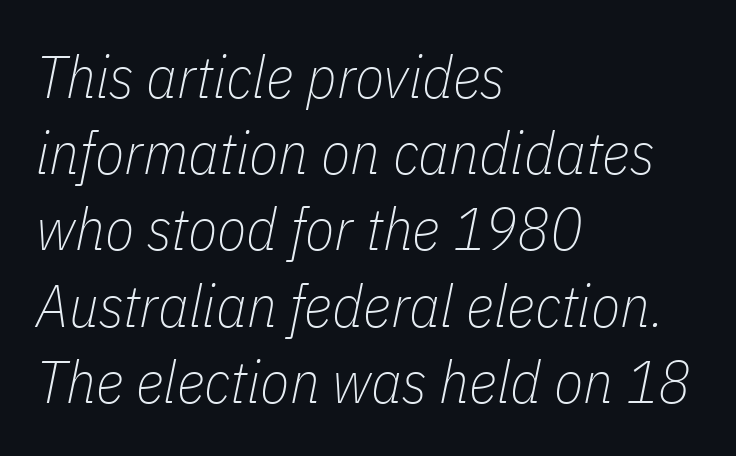
The image shows 60 px thin, condensed type, italic (leaning right); set left-aligned, normal line spacing (1.27x), normal letter spacing, not underlined; low stroke contrast and a medium x-height.
